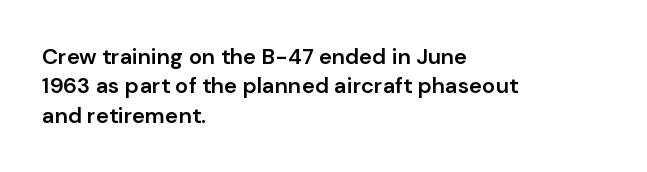
Unmarked baselines from the first word to the last. Does the copy run flush right? No — it runs flush left. Every stem runs plumb, perpendicular to the baseline. Each glyph is drawn with semibold strokes, heavier than normal yet not fully bold. The rendering keeps characters at their native spacing.
